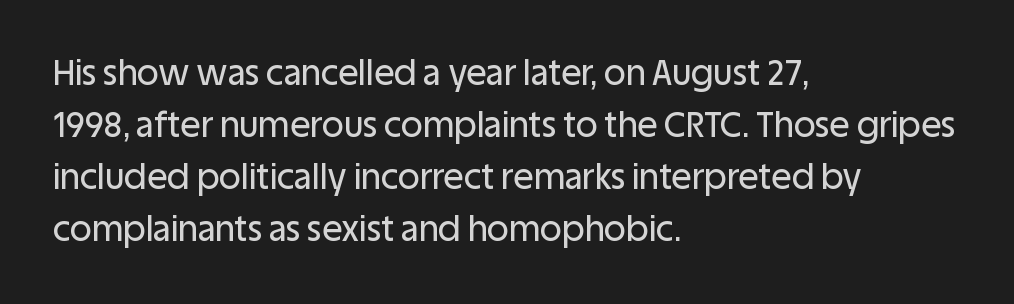
Is this a fixed-width face? No — the glyphs have proportional, varying widths. The tracking reads as untouched default to a designer's eye. The foot of each line stays bare and open. In terms of letterform style, serifs are entirely absent.
